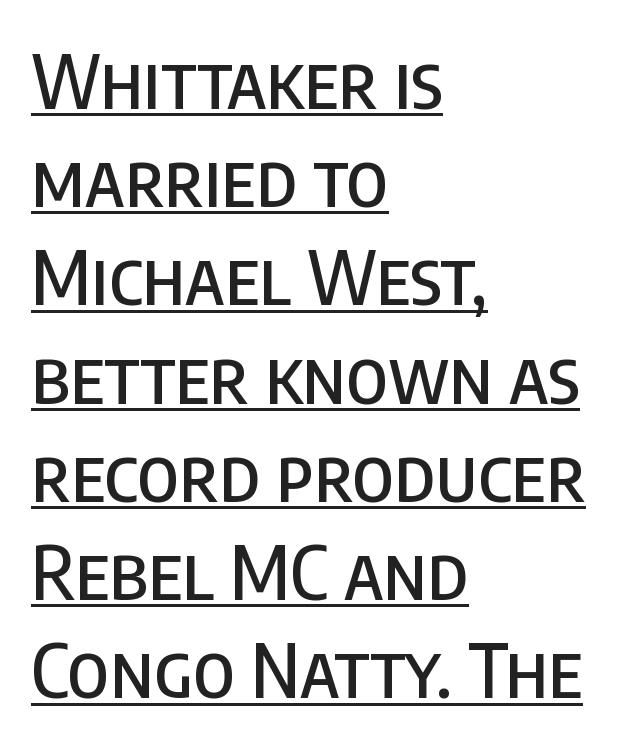
The image shows 75 px condensed sans-serif type, upright; set left-aligned, normal line spacing (1.31x), normal letter spacing, underlined; low stroke contrast and a large x-height.
